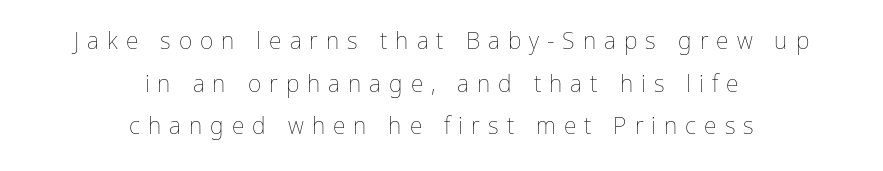
The image shows 23 px text type, upright; set centered, line spacing 1.85x, unusually wide letter spacing (+0.35 em), not underlined.
